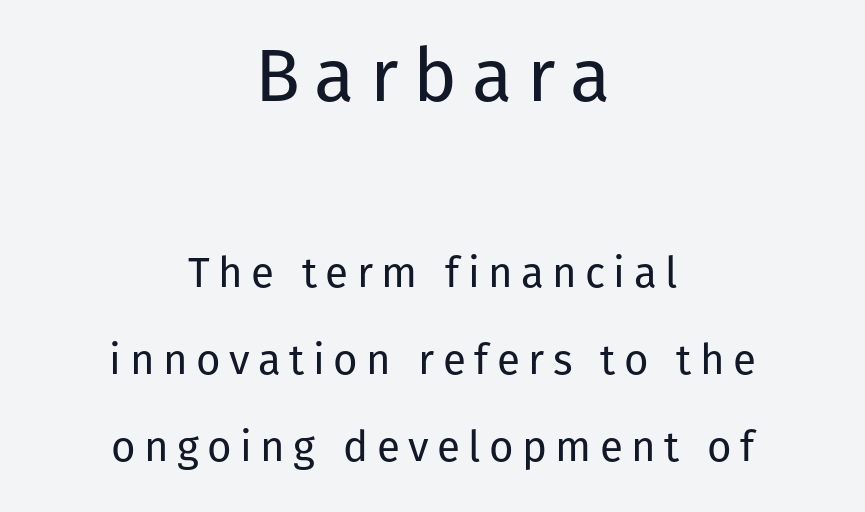
Proportional: the letters do not fall into vertical columns. There is plenty of visible air inserted between adjacent glyphs. Stroke terminals: plain, sans-serif. Whoever set this chose breathing room over compactness in the vertical rhythm.
